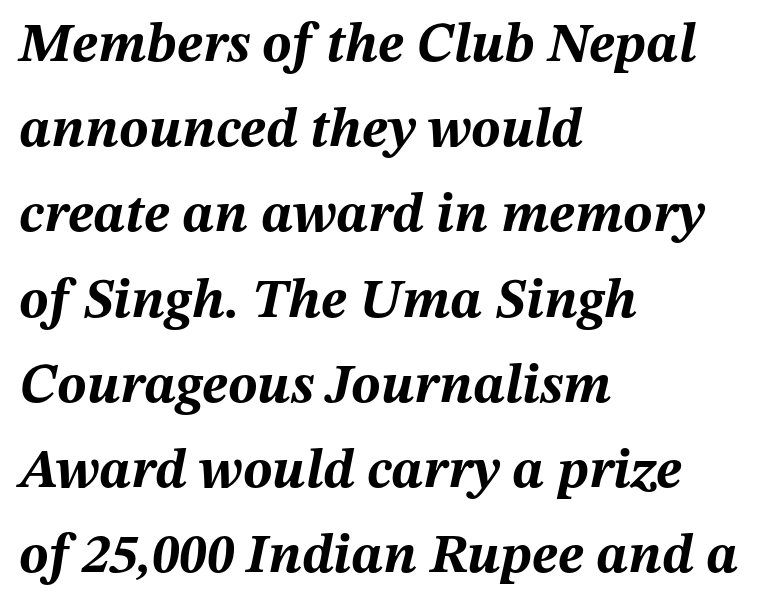
{"italic": "yes", "lean": "right", "slant_degrees": 12, "bold": "yes", "weight": "bold", "width": "normal", "stroke_contrast": "medium", "x_height": "medium", "monospaced": "no", "underline": "no", "align": "left", "line_spacing": "normal", "line_spacing_ratio": 1.55, "letter_spacing": "normal", "letter_spacing_em": 0.0, "glyph_px": 55}
